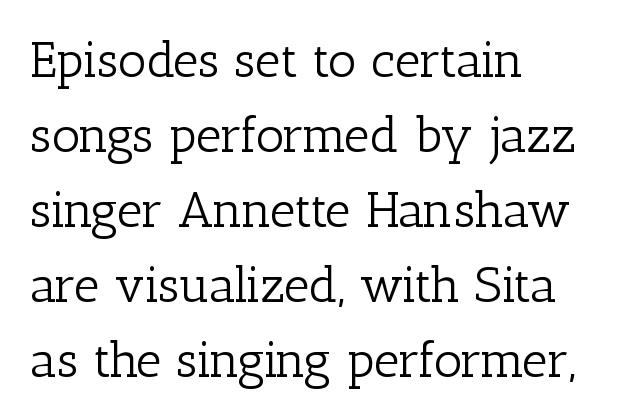
Underlining? Definitely not there. Designer's note — italics off, roman on. Is this a heavy cut? Hardly; it is regular or lighter. The rendering keeps characters at their native spacing. You can tell from the footed stems that serif type was used. Here the designer chose a conventional face with non-uniform glyph widths.
